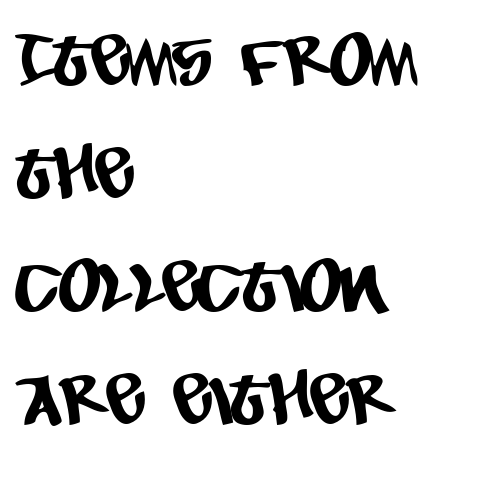
The horizontal fit of the characters is conventional and even. All the whitespace from short lines collects on the right. A typesetter would label this face a sans. The specimen omits any rule beneath the text block's lines. Horizontal bands of white between lines are of average thickness. Proportional: the letters do not fall into vertical columns.
